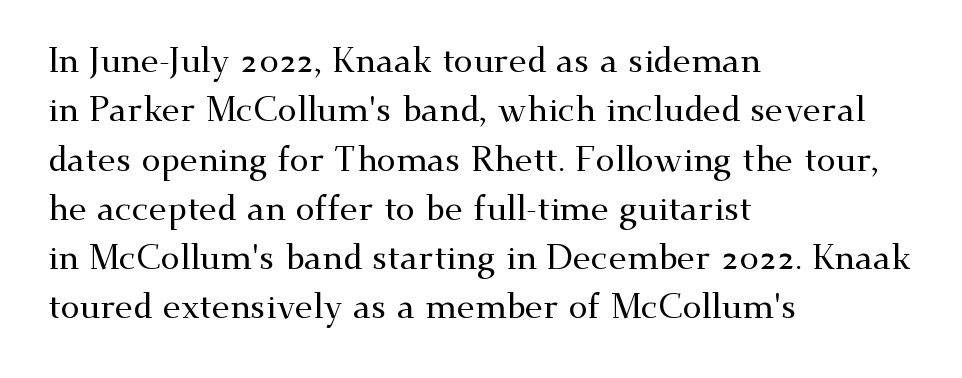
Q: Is the text italic (slanted)? A: No, it is upright.
Q: Is the typeface a serif or a sans-serif typeface? A: Serif.
Q: Is the text underlined? A: No.
Q: How is the paragraph aligned? A: Left-aligned.
Q: Is the spacing between letters normal or unusually wide? A: Normal.
Q: Is the spacing between lines tight, normal or loose? A: Normal.
Q: Width (condensed, normal, or wide)? A: Wide.
Q: Stroke contrast? A: Medium.
Q: x-height? A: Small.
Q: Monospaced? A: No.
